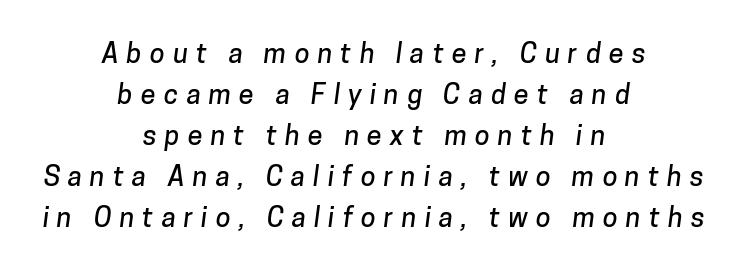
Letters rest on an invisible, unmarked baseline. Characters follow at a spacing far wider than the type designer built in. A student would call this center alignment; a typographer would say set centered. Notice how descenders clear the ascenders below comfortably — that's standard leading.
